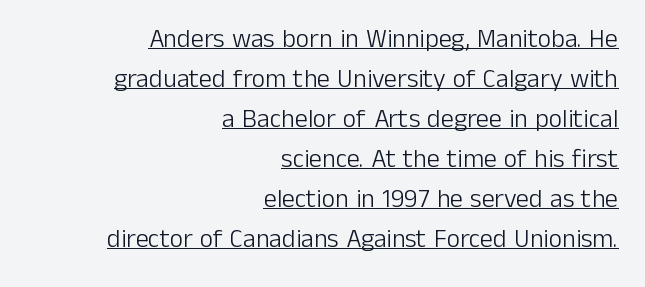
Q: Is the text bold? A: No.
Q: Is the text italic (slanted)? A: No, it is upright.
Q: Is the text underlined? A: Yes.
Q: How is the paragraph aligned? A: Right-aligned.
Q: Is the spacing between letters normal or unusually wide? A: Normal.
Q: Is the spacing between lines tight, normal or loose? A: Normal.
